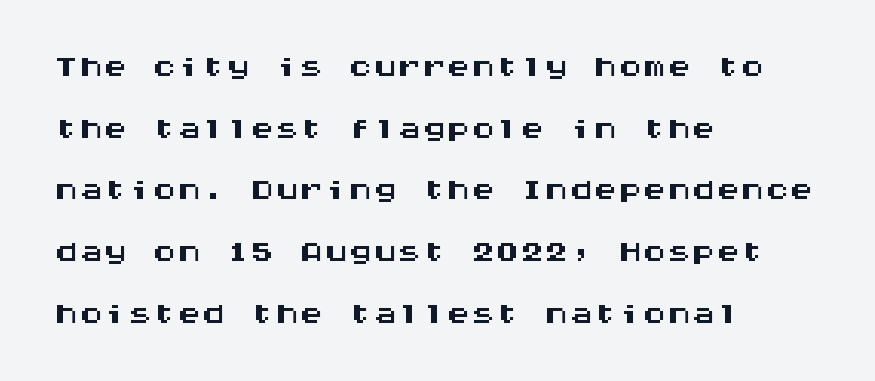
{"serif": "no", "italic": "no", "width": "wide", "stroke_contrast": "medium", "x_height": "large", "monospaced": "yes", "underline": "no", "align": "left", "line_spacing": "normal", "line_spacing_ratio": 1.26, "letter_spacing": "normal", "letter_spacing_em": 0.0, "glyph_px": 49}
